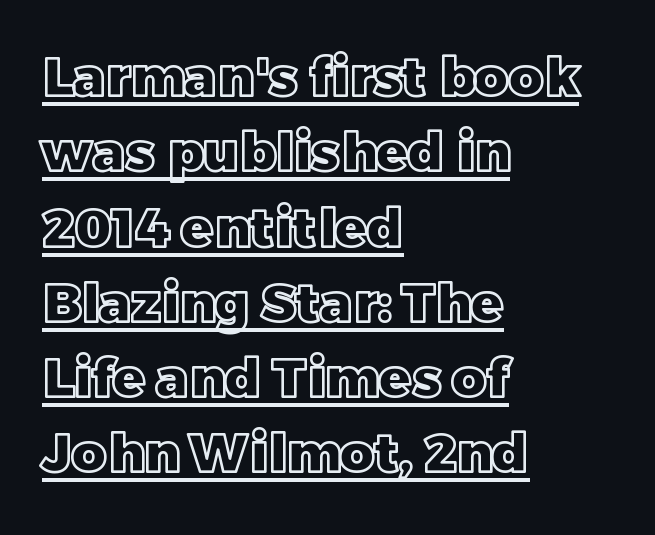
Varying glyph widths throughout — classic text-font behaviour. Which margin do the lines hug? The left one — the right edge is uneven. What's the leading like? Ordinary, nothing unusual. The typography opts for an upright posture over an oblique one. A rule runs beneath these lines of type.
